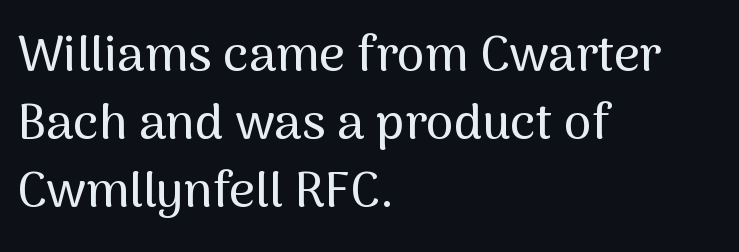
The image shows 50 px sans-serif type, upright; set left-aligned, normal line spacing (1.36x), normal letter spacing, not underlined; medium stroke contrast and a medium x-height.
